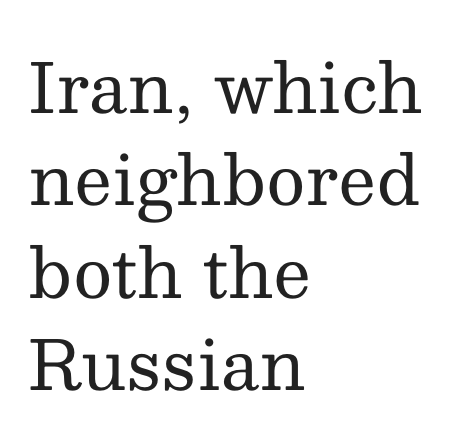
Q: Is the text bold? A: No.
Q: Is the text italic (slanted)? A: No, it is upright.
Q: Is the typeface a serif or a sans-serif typeface? A: Serif.
Q: Is the text underlined? A: No.
Q: How is the paragraph aligned? A: Left-aligned.
Q: Is the spacing between letters normal or unusually wide? A: Normal.
Q: Is the spacing between lines tight, normal or loose? A: Normal.
Q: Width (condensed, normal, or wide)? A: Normal.
Q: Stroke contrast? A: Medium.
Q: x-height? A: Medium.
Q: Monospaced? A: No.
